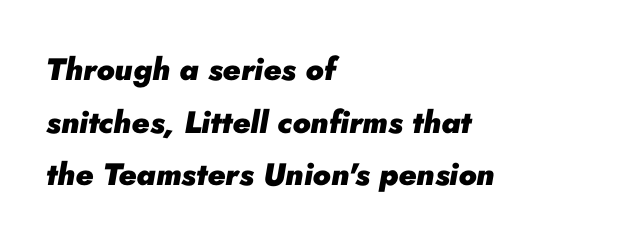
The lines in this sample share a left origin and differ only in where they stop. Do the characters align in a grid? No, the font is proportional. What's the leading like? Ordinary, nothing unusual. You can tell it's italic because the verticals aren't actually vertical. The characters look thick and weighty, a clear bold.
